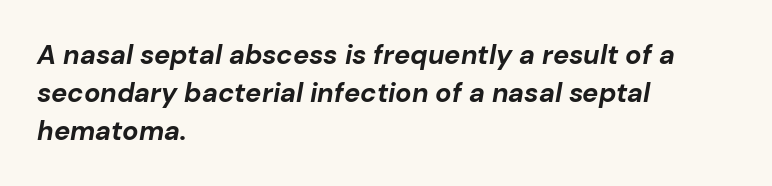
The image shows 27 px bold type, italic (leaning right); set left-aligned, normal line spacing (1.4x), normal letter spacing, not underlined.
